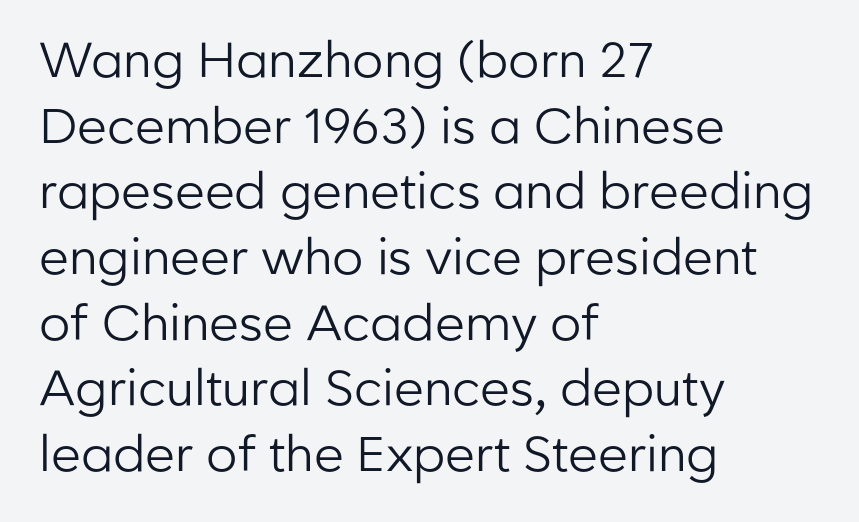
The image shows 49 px regular-weight sans-serif type, upright; set left-aligned, normal line spacing (1.34x), normal letter spacing, not underlined; low stroke contrast and a medium x-height.
